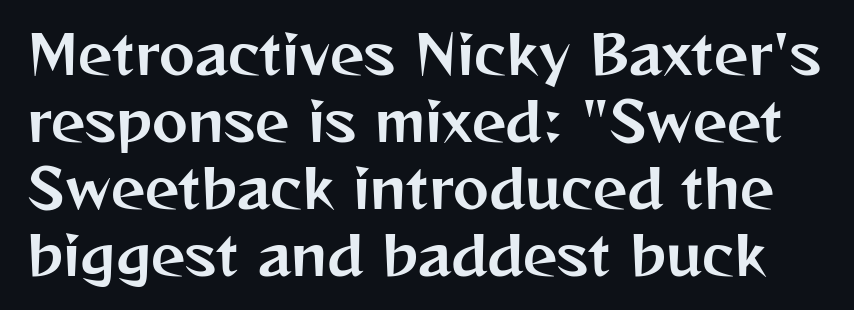
{"serif": "no", "italic": "no", "width": "normal", "stroke_contrast": "medium", "x_height": "medium", "monospaced": "no", "underline": "no", "line_spacing_ratio": 1.24, "letter_spacing": "normal", "letter_spacing_em": 0.0, "glyph_px": 54}
